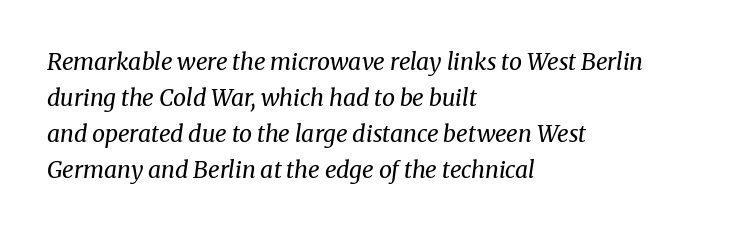
Bold? No — there's no thickening of the strokes. Tall strokes in this sample are angled rather than plumb. This rendering leaves character spacing at its baseline value. A student would call this left alignment; a typographer would say flush left, rag right.
